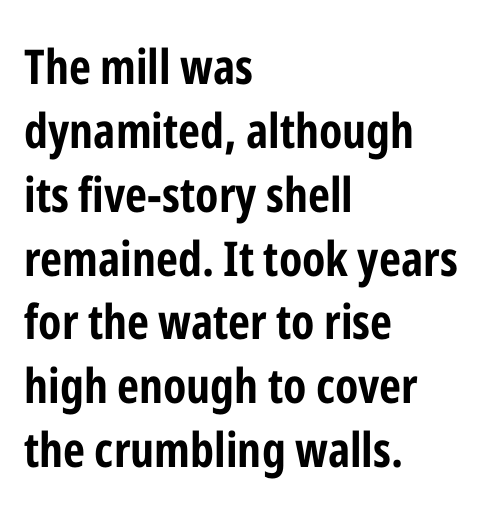
Spacing between characters is what you'd get straight out of the box. Underlining? Definitely not there. Is the type bold? Yes — the strokes are clearly thick and heavy. The lines sit at an ordinary, default distance from one another. Italic: no, the glyphs are upright roman.
